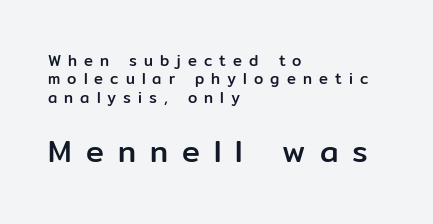
{"serif": "no", "italic": "no", "width": "normal", "stroke_contrast": "low", "x_height": "medium", "monospaced": "no", "underline": "no", "align": "left", "line_spacing_ratio": 1.23, "letter_spacing": "wide", "letter_spacing_em": 0.47, "larger_block": "second", "size_ratio": 2.0, "glyph_px": 30}
